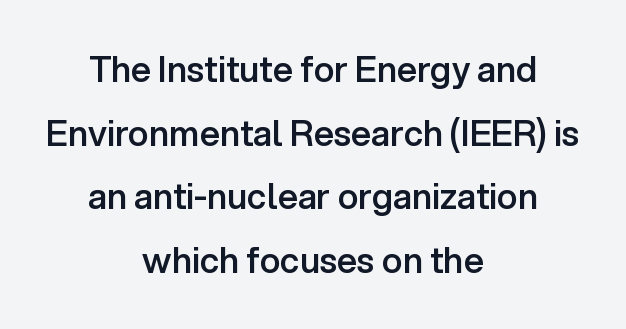
{"serif": "no", "italic": "no", "bold": "semi", "weight": "semibold", "width": "normal", "stroke_contrast": "low", "x_height": "medium", "monospaced": "no", "underline": "no", "align": "center", "line_spacing_ratio": 1.82, "letter_spacing": "normal", "letter_spacing_em": 0.0, "glyph_px": 35}
